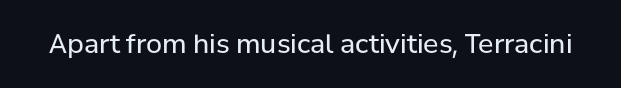
The image shows 26 px text type, upright; set normal letter spacing, not underlined.
